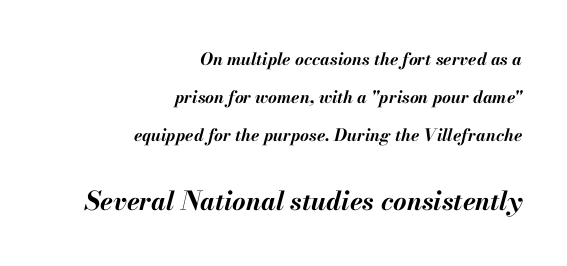
Q: Is the text bold? A: Yes.
Q: Is the text italic (slanted)? A: Yes, it leans right by about 13 degrees.
Q: Is the text underlined? A: No.
Q: How is the paragraph aligned? A: Right-aligned.
Q: Is the spacing between letters normal or unusually wide? A: Normal.
Q: Is the spacing between lines tight, normal or loose? A: Loose.
Q: Which block of text is set in a larger size, the first (top) or the second (bottom)? A: The second (bottom) one.
